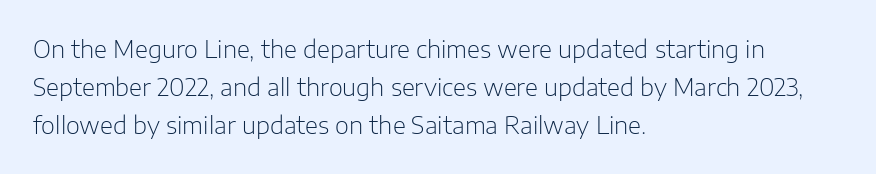
{"italic": "no", "bold": "no", "underline": "no", "align": "left", "line_spacing": "normal", "line_spacing_ratio": 1.59, "letter_spacing": "normal", "letter_spacing_em": 0.0, "glyph_px": 24}
